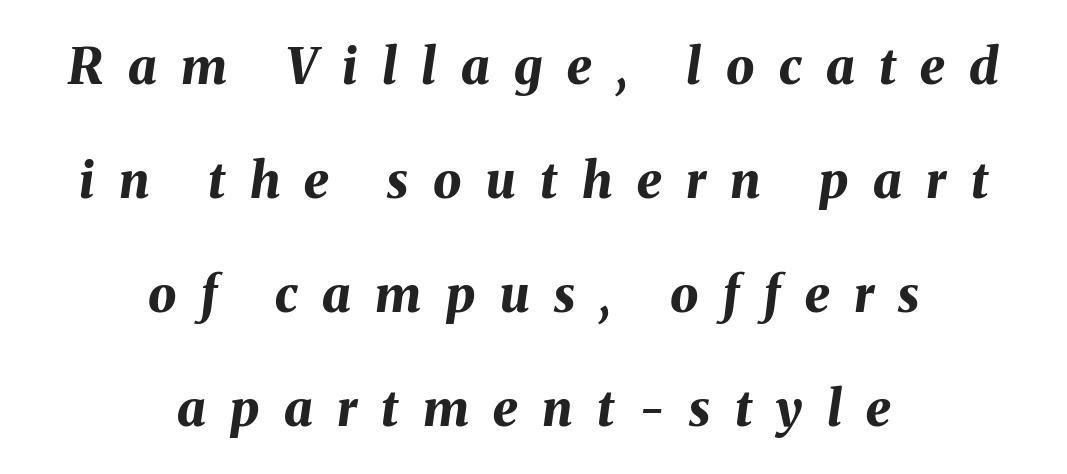
{"italic": "yes", "lean": "right", "slant_degrees": 8, "bold": "yes", "weight": "bold", "width": "normal", "stroke_contrast": "medium", "x_height": "medium", "monospaced": "no", "underline": "no", "align": "center", "line_spacing": "loose", "line_spacing_ratio": 2.28, "letter_spacing": "wide", "letter_spacing_em": 0.49, "glyph_px": 50}
